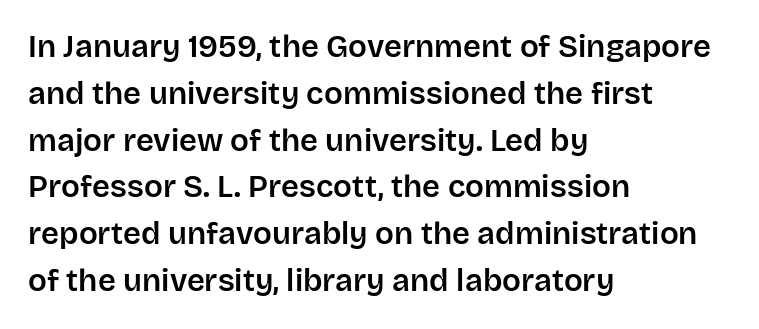
Q: Is the text italic (slanted)? A: No, it is upright.
Q: Is the typeface a serif or a sans-serif typeface? A: Sans-serif.
Q: Is the text underlined? A: No.
Q: How is the paragraph aligned? A: Left-aligned.
Q: Is the spacing between letters normal or unusually wide? A: Normal.
Q: Is the spacing between lines tight, normal or loose? A: Normal.
Q: Width (condensed, normal, or wide)? A: Normal.
Q: Stroke contrast? A: Low.
Q: x-height? A: Large.
Q: Monospaced? A: No.
